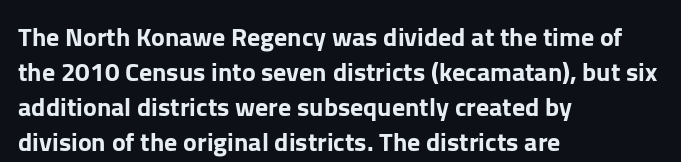
The image shows 26 px text type, upright; set left-aligned, normal line spacing (1.35x), normal letter spacing, not underlined.
